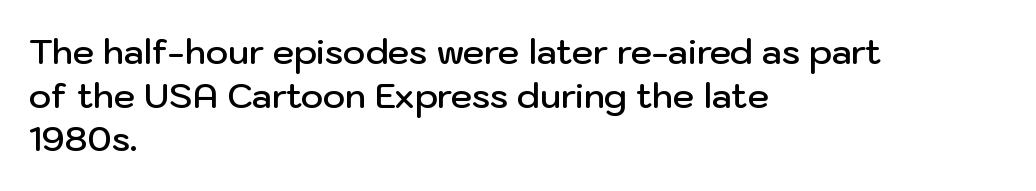
The image shows 34 px semibold sans-serif type, upright; set left-aligned, normal line spacing (1.28x), normal letter spacing, not underlined; low stroke contrast and a medium x-height.
